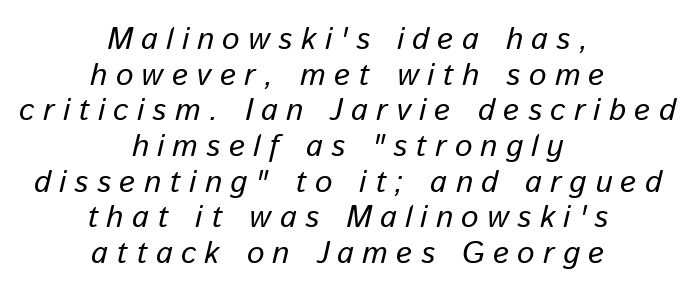
Q: Is the text italic (slanted)? A: Yes, it leans right by about 13 degrees.
Q: Is the text underlined? A: No.
Q: How is the paragraph aligned? A: Centered.
Q: Is the spacing between letters normal or unusually wide? A: Unusually wide.
Q: Is the spacing between lines tight, normal or loose? A: Tight.
Q: Width (condensed, normal, or wide)? A: Normal.
Q: Stroke contrast? A: Low.
Q: x-height? A: Medium.
Q: Monospaced? A: No.
